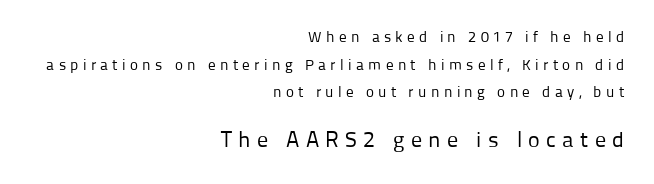
Q: Is the text bold? A: No.
Q: Is the text italic (slanted)? A: No, it is upright.
Q: Is the text underlined? A: No.
Q: How is the paragraph aligned? A: Right-aligned.
Q: Is the spacing between letters normal or unusually wide? A: Unusually wide.
Q: Which block of text is set in a larger size, the first (top) or the second (bottom)? A: The second (bottom) one.
